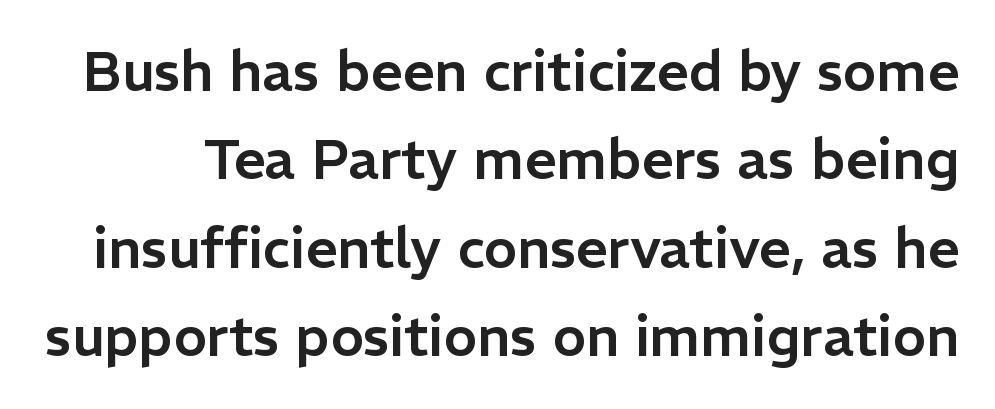
{"serif": "no", "italic": "no", "width": "normal", "stroke_contrast": "low", "x_height": "medium", "monospaced": "no", "underline": "no", "line_spacing": "normal", "line_spacing_ratio": 1.58, "letter_spacing": "normal", "letter_spacing_em": 0.0, "glyph_px": 56}
